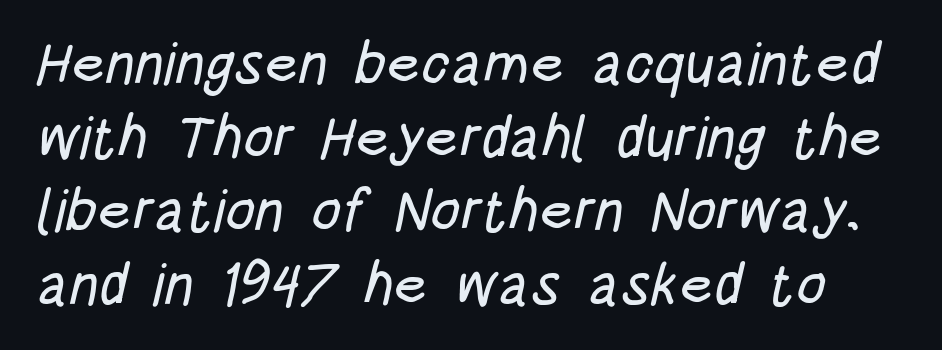
The vertical gap from one line to the next is medium. The tracking reads as untouched default to a designer's eye. Any mark beneath the type? The region is blank. Spacing verdict: proportional, widths tailored to each character.
